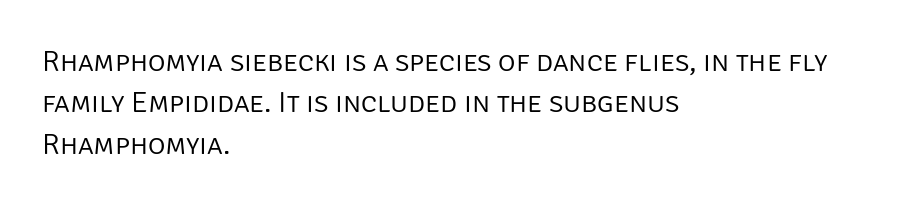
The image shows 30 px light sans-serif type, upright; set left-aligned, normal line spacing (1.38x), normal letter spacing, not underlined; low stroke contrast and a large x-height.
